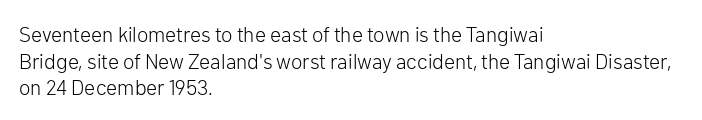
Q: Is the text bold? A: No.
Q: Is the text italic (slanted)? A: No, it is upright.
Q: Is the text underlined? A: No.
Q: How is the paragraph aligned? A: Left-aligned.
Q: Is the spacing between letters normal or unusually wide? A: Normal.
Q: Is the spacing between lines tight, normal or loose? A: Normal.
